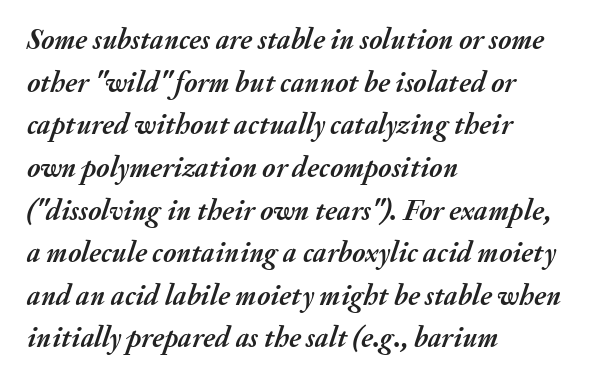
Q: Is the text bold? A: Yes.
Q: Is the text italic (slanted)? A: Yes, it leans right by about 20 degrees.
Q: Is the text underlined? A: No.
Q: How is the paragraph aligned? A: Left-aligned.
Q: Is the spacing between letters normal or unusually wide? A: Normal.
Q: Is the spacing between lines tight, normal or loose? A: Normal.
Q: Width (condensed, normal, or wide)? A: Normal.
Q: Stroke contrast? A: Medium.
Q: x-height? A: Small.
Q: Monospaced? A: No.
